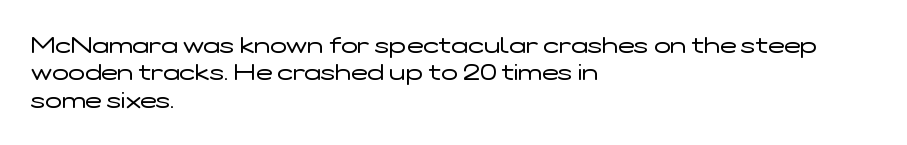
Q: Is the text bold? A: No.
Q: Is the text italic (slanted)? A: No, it is upright.
Q: Is the text underlined? A: No.
Q: How is the paragraph aligned? A: Left-aligned.
Q: Is the spacing between letters normal or unusually wide? A: Normal.
